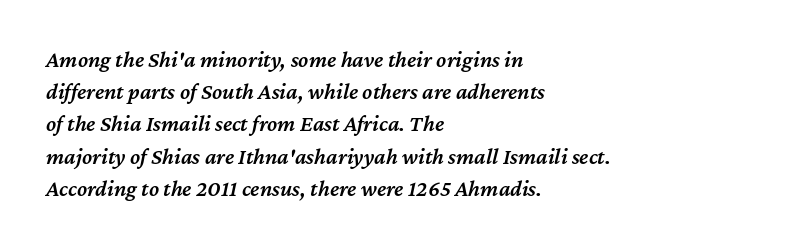
Q: Is the text bold? A: Semi-bold.
Q: Is the text italic (slanted)? A: Yes, it leans right by about 12 degrees.
Q: Is the text underlined? A: No.
Q: How is the paragraph aligned? A: Left-aligned.
Q: Is the spacing between letters normal or unusually wide? A: Normal.
Q: Is the spacing between lines tight, normal or loose? A: Normal.
